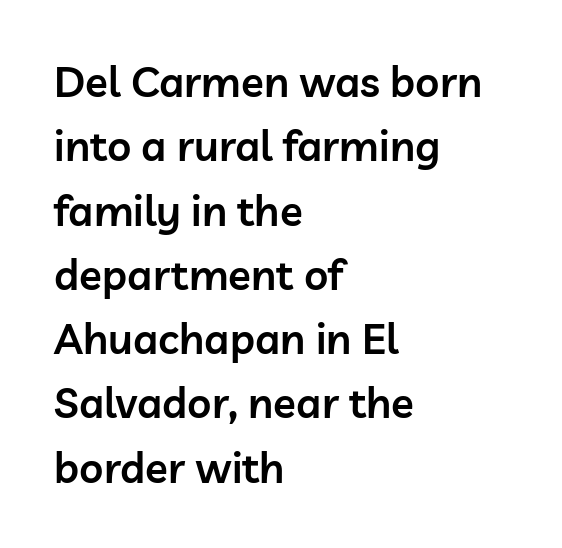
{"serif": "no", "italic": "no", "bold": "semi", "weight": "semibold", "width": "normal", "stroke_contrast": "low", "x_height": "medium", "monospaced": "no", "underline": "no", "align": "left", "line_spacing": "normal", "line_spacing_ratio": 1.53, "letter_spacing": "normal", "letter_spacing_em": 0.0, "glyph_px": 42}
